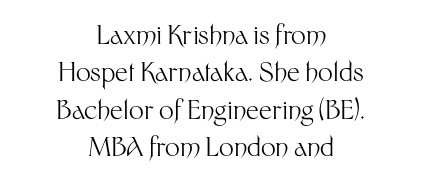
Q: Is the text bold? A: No.
Q: Is the text italic (slanted)? A: No, it is upright.
Q: Is the text underlined? A: No.
Q: How is the paragraph aligned? A: Centered.
Q: Is the spacing between letters normal or unusually wide? A: Normal.
Q: Is the spacing between lines tight, normal or loose? A: Normal.
